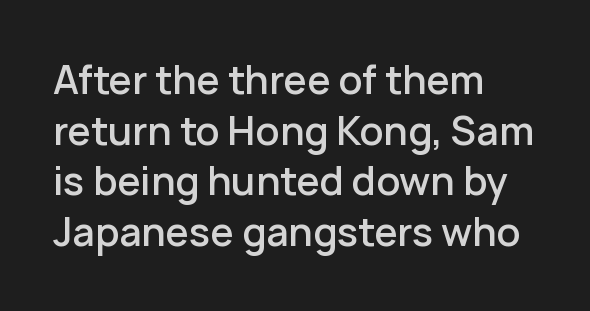
The image shows 38 px semibold sans-serif type, upright; set left-aligned, normal line spacing (1.33x), normal letter spacing, not underlined; low stroke contrast and a medium x-height.
